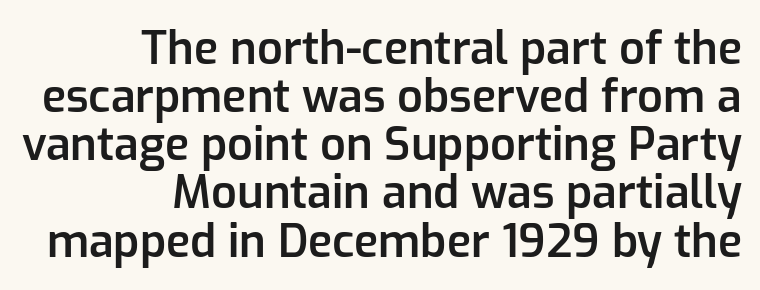
The passage shown is not underscored anywhere. Glyph-to-glyph distance matches everyday printed text. The leading is snug, giving the passage a crowded texture. Notice the strokes are somewhat thickened but not fully heavy: this is a semibold. A typesetter would call this proportional, since set widths differ per character.
